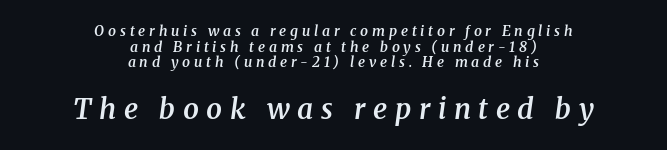
The image shows 28 px semibold serif type, italic (leaning right); set centered, tight line spacing (1.11x), unusually wide letter spacing (+0.27 em), not underlined; the second (bottom) block is 2.0x larger; medium stroke contrast and a medium x-height.
